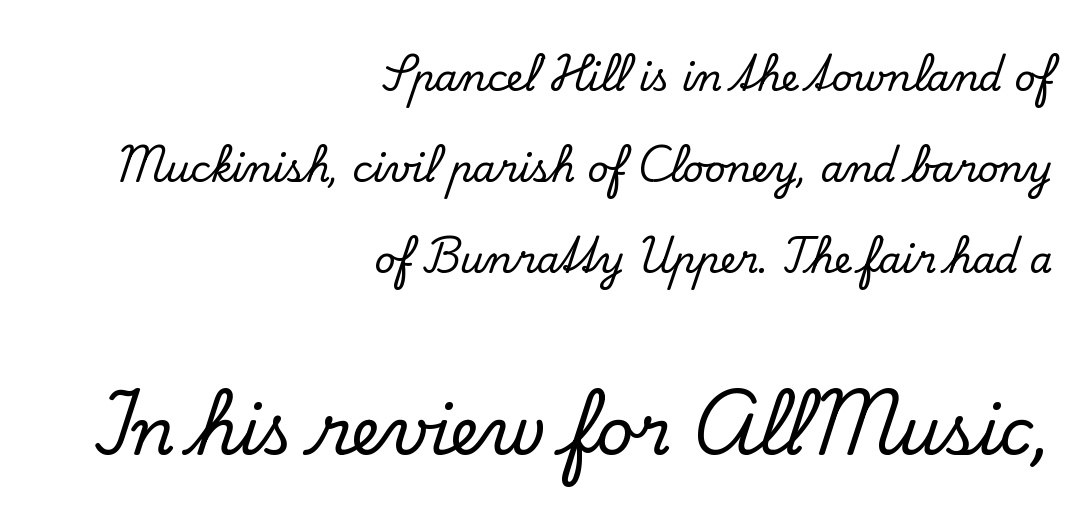
The face used here is proportionally spaced, like ordinary book or web type. Layout note: lines flush right. Letter spacing: default. The more generous point size was reserved for the lower chunk. The passage shown is not underscored anywhere.
